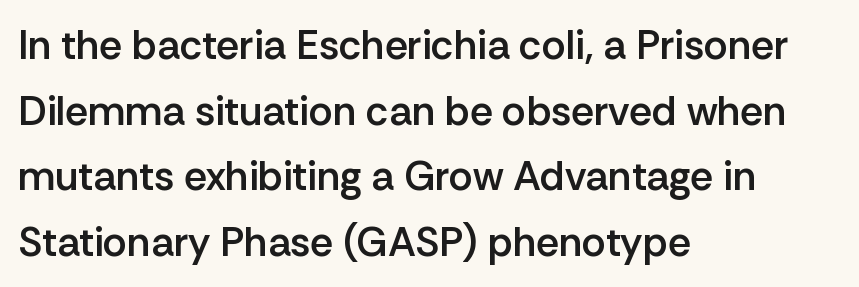
Unlike a traditional serif, this face leaves its strokes unadorned. How are the letters spaced? Ordinarily, with no added tracking. The rendering uses natural spacing where letterforms have individual widths. Line starts are locked; line ends wander.
